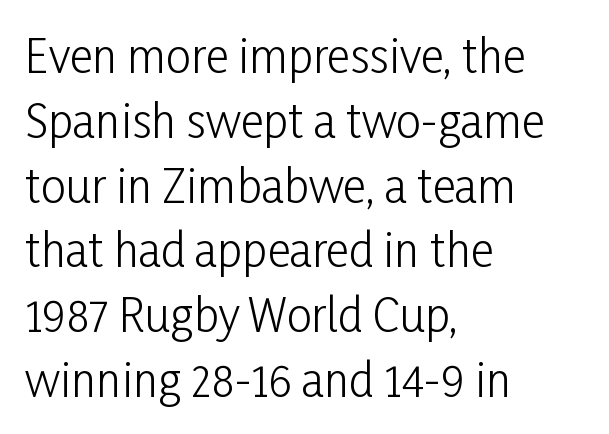
The image shows 45 px light, condensed sans-serif type, upright; set left-aligned, normal line spacing (1.44x), normal letter spacing, not underlined; low stroke contrast and a medium x-height.
